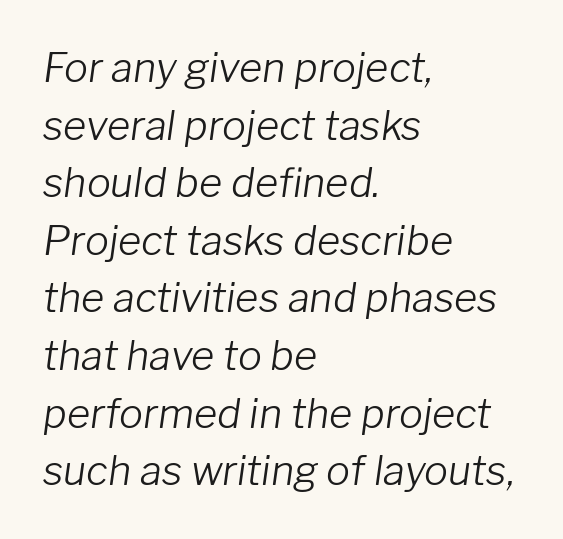
Q: Is the text bold? A: No.
Q: Is the text italic (slanted)? A: Yes, it leans right by about 8 degrees.
Q: Is the text underlined? A: No.
Q: How is the paragraph aligned? A: Left-aligned.
Q: Is the spacing between letters normal or unusually wide? A: Normal.
Q: Is the spacing between lines tight, normal or loose? A: Normal.
Q: Width (condensed, normal, or wide)? A: Normal.
Q: Stroke contrast? A: Low.
Q: x-height? A: Medium.
Q: Monospaced? A: No.
